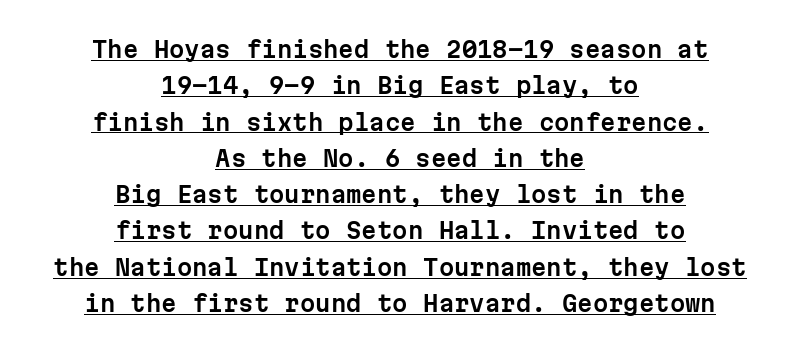
Q: Is the text italic (slanted)? A: No, it is upright.
Q: Is the text underlined? A: Yes.
Q: How is the paragraph aligned? A: Centered.
Q: Is the spacing between letters normal or unusually wide? A: Normal.
Q: Is the spacing between lines tight, normal or loose? A: Normal.
